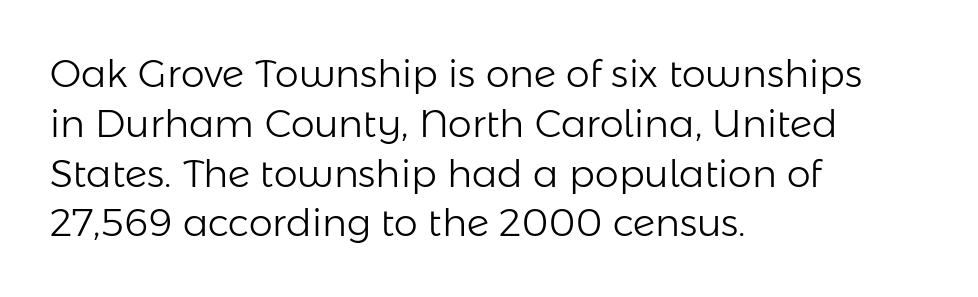
{"serif": "no", "italic": "no", "bold": "no", "weight": "light", "width": "normal", "stroke_contrast": "low", "x_height": "medium", "monospaced": "no", "underline": "no", "align": "left", "line_spacing": "normal", "line_spacing_ratio": 1.31, "letter_spacing": "normal", "letter_spacing_em": 0.0, "glyph_px": 38}
